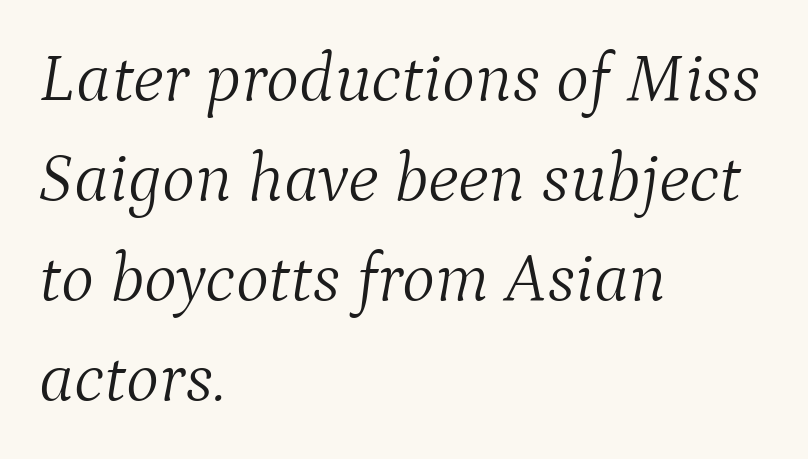
Q: Is the text bold? A: No.
Q: Is the text italic (slanted)? A: Yes, it leans right by about 9 degrees.
Q: Is the typeface a serif or a sans-serif typeface? A: Serif.
Q: Is the text underlined? A: No.
Q: How is the paragraph aligned? A: Left-aligned.
Q: Is the spacing between letters normal or unusually wide? A: Normal.
Q: Is the spacing between lines tight, normal or loose? A: Normal.
Q: Width (condensed, normal, or wide)? A: Normal.
Q: Stroke contrast? A: Medium.
Q: x-height? A: Medium.
Q: Monospaced? A: No.
